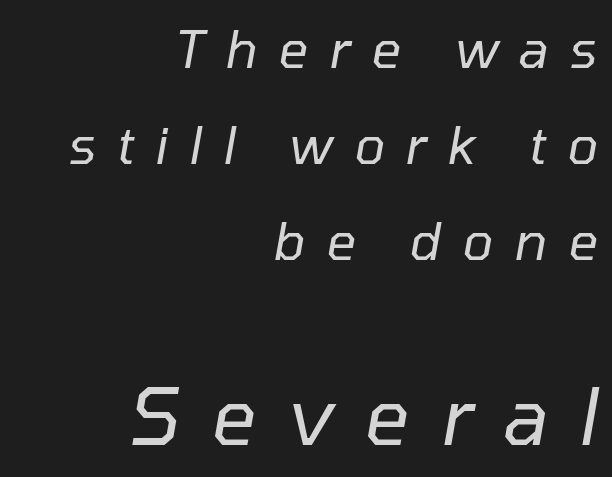
Q: Is the text bold? A: No.
Q: Is the text italic (slanted)? A: Yes, it leans right by about 10 degrees.
Q: Is the text underlined? A: No.
Q: How is the paragraph aligned? A: Right-aligned.
Q: Is the spacing between letters normal or unusually wide? A: Unusually wide.
Q: Which block of text is set in a larger size, the first (top) or the second (bottom)? A: The second (bottom) one.
Q: Width (condensed, normal, or wide)? A: Normal.
Q: Stroke contrast? A: Low.
Q: x-height? A: Medium.
Q: Monospaced? A: No.
